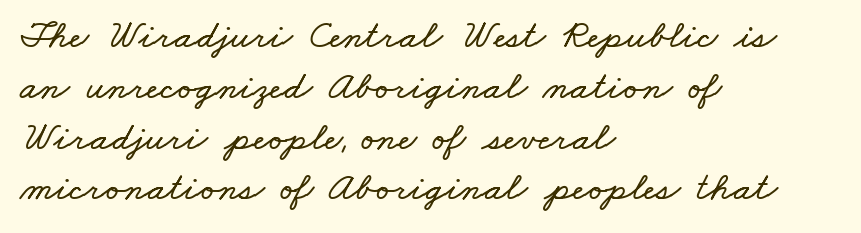
The image shows 40 px wide type; set left-aligned, normal line spacing (1.27x), normal letter spacing, not underlined; low stroke contrast and a small x-height.
